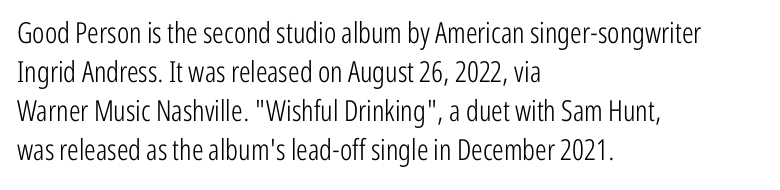
Q: Is the text bold? A: No.
Q: Is the text italic (slanted)? A: No, it is upright.
Q: Is the typeface a serif or a sans-serif typeface? A: Sans-serif.
Q: Is the text underlined? A: No.
Q: How is the paragraph aligned? A: Left-aligned.
Q: Is the spacing between letters normal or unusually wide? A: Normal.
Q: Is the spacing between lines tight, normal or loose? A: Normal.
Q: Width (condensed, normal, or wide)? A: Condensed.
Q: Stroke contrast? A: Low.
Q: x-height? A: Medium.
Q: Monospaced? A: No.
